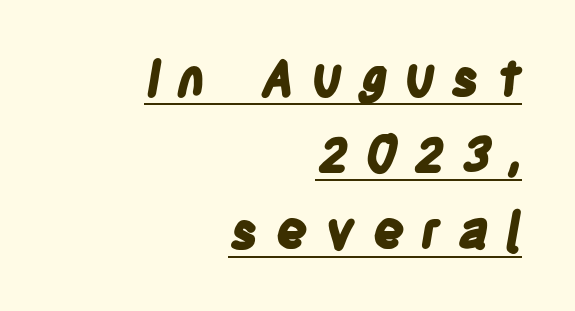
Q: Is the text bold? A: Yes.
Q: Is the typeface a serif or a sans-serif typeface? A: Sans-serif.
Q: Is the text underlined? A: Yes.
Q: How is the paragraph aligned? A: Right-aligned.
Q: Is the spacing between letters normal or unusually wide? A: Unusually wide.
Q: Is the spacing between lines tight, normal or loose? A: Normal.
Q: Width (condensed, normal, or wide)? A: Condensed.
Q: Stroke contrast? A: Low.
Q: x-height? A: Large.
Q: Monospaced? A: No.
